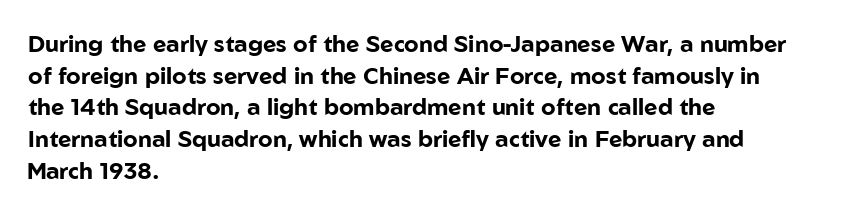
Q: Is the text bold? A: Yes.
Q: Is the text italic (slanted)? A: No, it is upright.
Q: Is the text underlined? A: No.
Q: How is the paragraph aligned? A: Left-aligned.
Q: Is the spacing between letters normal or unusually wide? A: Normal.
Q: Is the spacing between lines tight, normal or loose? A: Normal.
